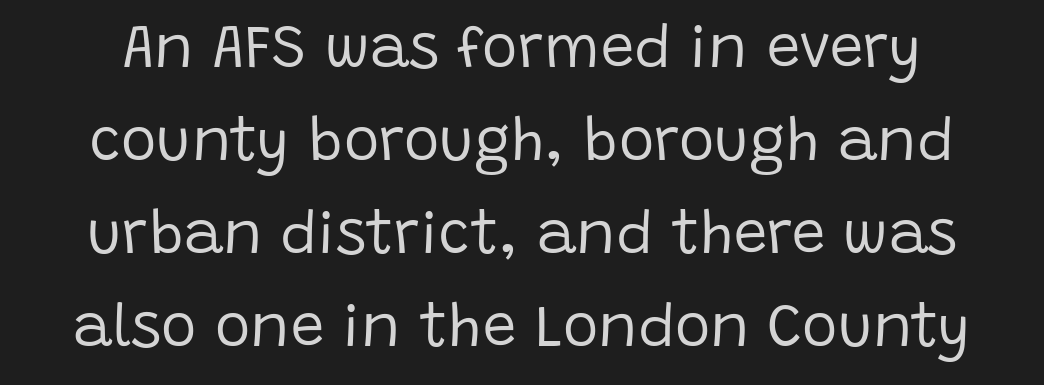
Descender tails drop into unmarked territory. Spacing between characters is what you'd get straight out of the box. The rendering uses natural spacing where letterforms have individual widths. A roman cut, with each character standing at attention. Counters stay open thanks to moderate or lighter strokes.
